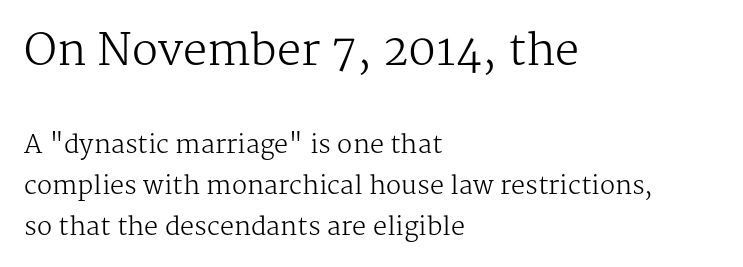
Q: Is the text bold? A: No.
Q: Is the text italic (slanted)? A: No, it is upright.
Q: Is the typeface a serif or a sans-serif typeface? A: Serif.
Q: Is the text underlined? A: No.
Q: How is the paragraph aligned? A: Left-aligned.
Q: Is the spacing between letters normal or unusually wide? A: Normal.
Q: Is the spacing between lines tight, normal or loose? A: Normal.
Q: Which block of text is set in a larger size, the first (top) or the second (bottom)? A: The first (top) one.
Q: Width (condensed, normal, or wide)? A: Normal.
Q: Stroke contrast? A: Medium.
Q: x-height? A: Medium.
Q: Monospaced? A: No.
